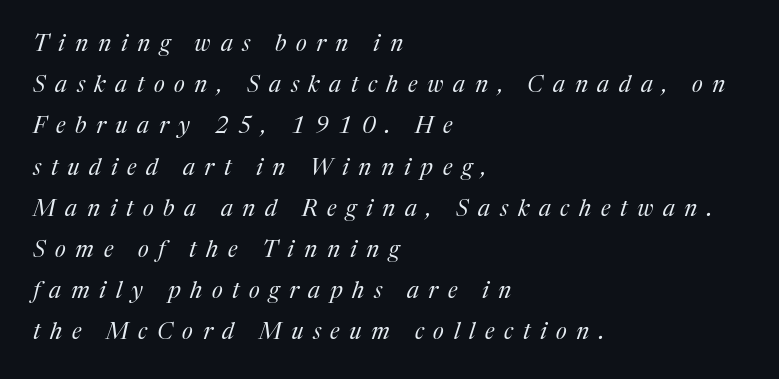
The image shows 23 px text type, italic (leaning right); set left-aligned, line spacing 1.79x, unusually wide letter spacing (+0.42 em), not underlined.
